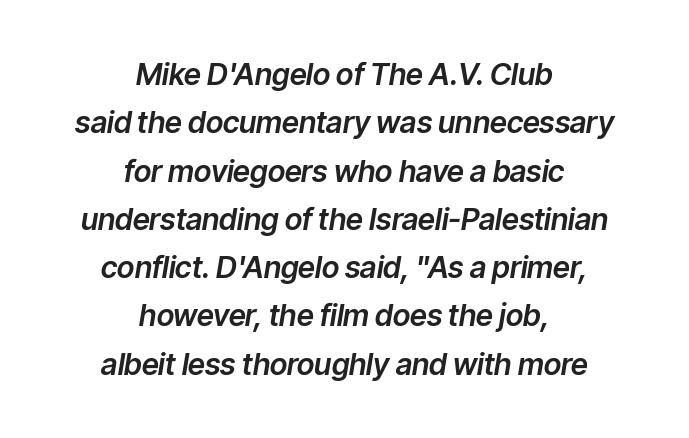
What stands out about the letter spacing? Nothing — it is the standard amount. Style check: oblique. These lines stack symmetrically, like a column narrowing and widening about its center. Think of a printed novel: that variable character pitch is what you see here.
